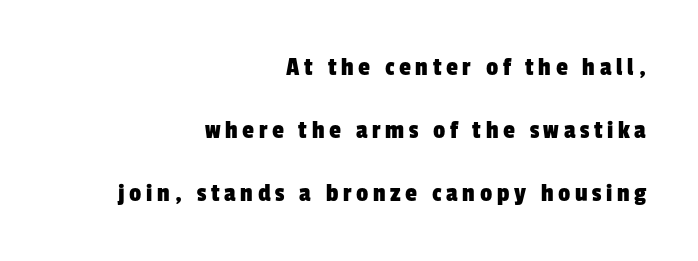
Right-aligned paragraph, ragged on the left. Interline gaps are noticeably wide in this sample. Nobody drew a line under any word here.
